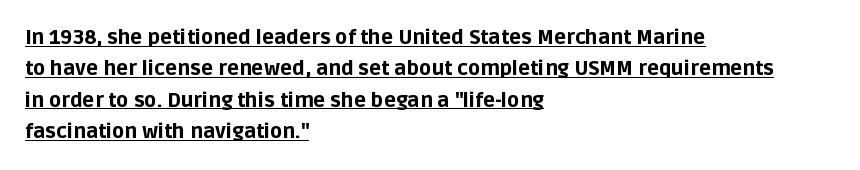
{"italic": "no", "bold": "yes", "underline": "yes", "align": "left", "line_spacing": "normal", "line_spacing_ratio": 1.57, "letter_spacing": "normal", "letter_spacing_em": 0.0, "glyph_px": 20}
